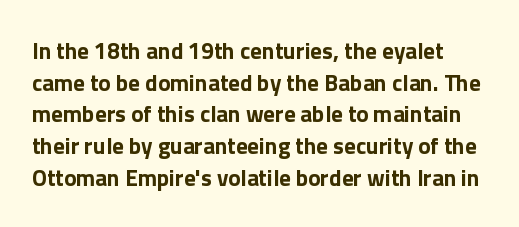
{"italic": "no", "bold": "yes", "underline": "no", "line_spacing": "normal", "line_spacing_ratio": 1.38, "letter_spacing": "normal", "letter_spacing_em": 0.0, "glyph_px": 23}
